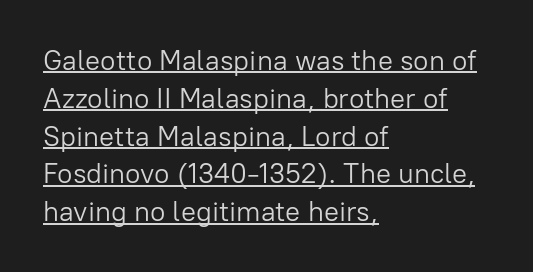
The image shows 28 px light sans-serif type, upright; set left-aligned, normal line spacing (1.35x), normal letter spacing, underlined; low stroke contrast and a medium x-height.
